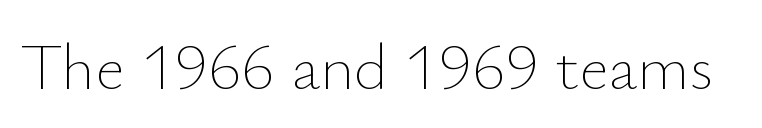
Q: Is the text bold? A: No.
Q: Is the text italic (slanted)? A: No, it is upright.
Q: Is the text underlined? A: No.
Q: Is the spacing between letters normal or unusually wide? A: Normal.
Q: Width (condensed, normal, or wide)? A: Normal.
Q: Stroke contrast? A: Low.
Q: x-height? A: Small.
Q: Monospaced? A: No.
